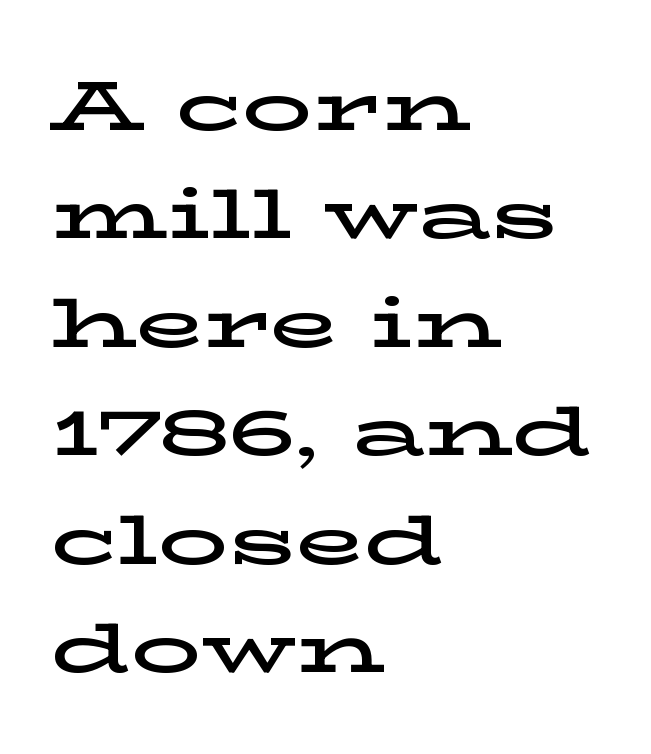
Q: Is the text italic (slanted)? A: No, it is upright.
Q: Is the typeface a serif or a sans-serif typeface? A: Serif.
Q: Is the text underlined? A: No.
Q: How is the paragraph aligned? A: Left-aligned.
Q: Is the spacing between letters normal or unusually wide? A: Normal.
Q: Is the spacing between lines tight, normal or loose? A: Normal.
Q: Width (condensed, normal, or wide)? A: Wide.
Q: Stroke contrast? A: Low.
Q: x-height? A: Medium.
Q: Monospaced? A: No.
